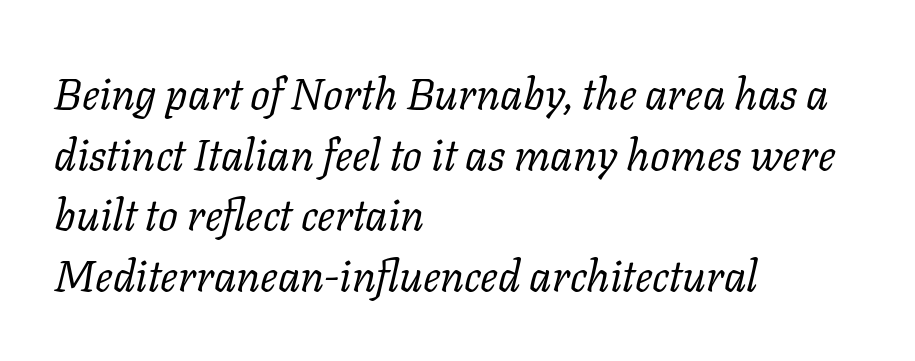
{"serif": "yes", "italic": "yes", "lean": "right", "slant_degrees": 11, "bold": "no", "weight": "regular", "width": "normal", "stroke_contrast": "low", "x_height": "medium", "monospaced": "no", "underline": "no", "align": "left", "line_spacing": "normal", "line_spacing_ratio": 1.38, "letter_spacing": "normal", "letter_spacing_em": 0.0, "glyph_px": 44}
